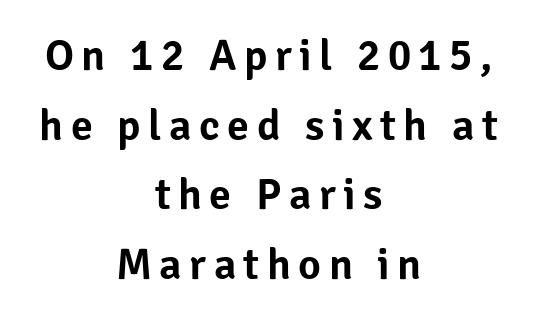
The specimen reads as upright at a glance. A sans-serif font was chosen for this passage. This rendering uses center alignment, leaving both contours irregular but symmetric. How would I describe the line gaps? Plain and ordinary.
